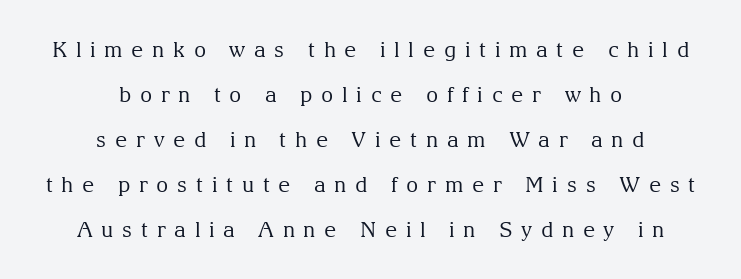
Horizontal alignment here is central, giving a formal, balanced look. The string is rendered with underlining switched off. Vertically, the passage feels expansive, rows floating well apart. This is roman type, the default non-slanted kind. A quiet, ordinary-to-light weight characterises the typeface.
